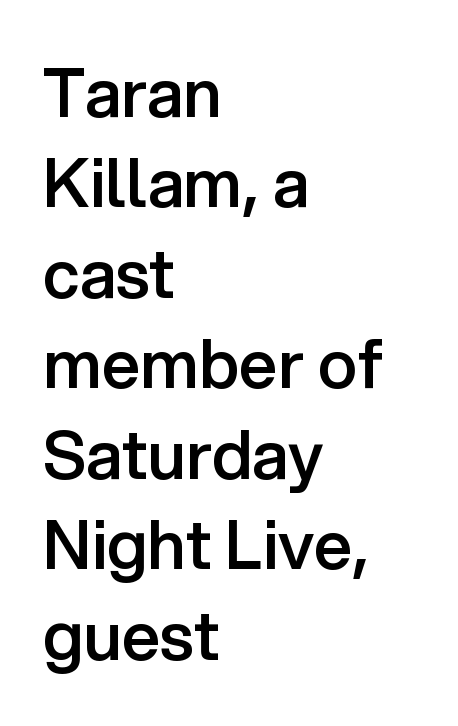
Honestly, the letter spacing is just normal — you wouldn't notice it. You could not count columns in this text — the font is proportionally spaced. A typesetter would mark this as roman, not italic. Each glyph is drawn with semibold strokes, heavier than normal yet not fully bold. A typesetter would label this face a sans. The rows are spaced the way most documents space them.
